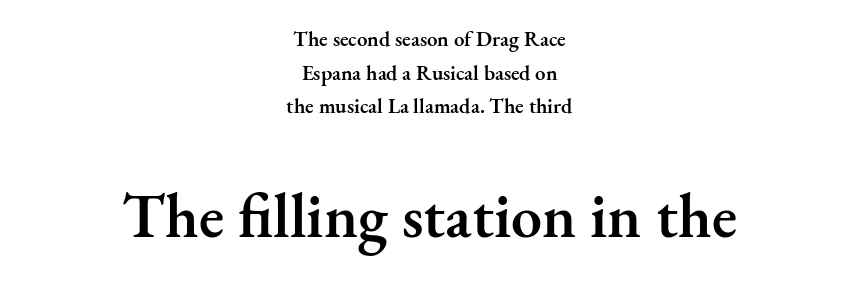
Q: Is the text bold? A: Semi-bold.
Q: Is the text italic (slanted)? A: No, it is upright.
Q: Is the typeface a serif or a sans-serif typeface? A: Serif.
Q: Is the text underlined? A: No.
Q: How is the paragraph aligned? A: Centered.
Q: Is the spacing between letters normal or unusually wide? A: Normal.
Q: Is the spacing between lines tight, normal or loose? A: Normal.
Q: Which block of text is set in a larger size, the first (top) or the second (bottom)? A: The second (bottom) one.
Q: Width (condensed, normal, or wide)? A: Normal.
Q: Stroke contrast? A: Medium.
Q: x-height? A: Small.
Q: Monospaced? A: No.
